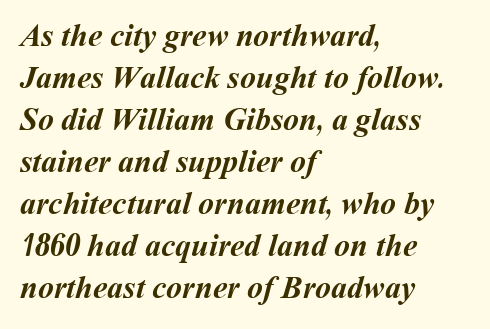
Q: Is the text bold? A: Yes.
Q: Is the text underlined? A: No.
Q: How is the paragraph aligned? A: Left-aligned.
Q: Is the spacing between letters normal or unusually wide? A: Normal.
Q: Is the spacing between lines tight, normal or loose? A: Normal.
Q: Width (condensed, normal, or wide)? A: Normal.
Q: Stroke contrast? A: Medium.
Q: x-height? A: Medium.
Q: Monospaced? A: No.
